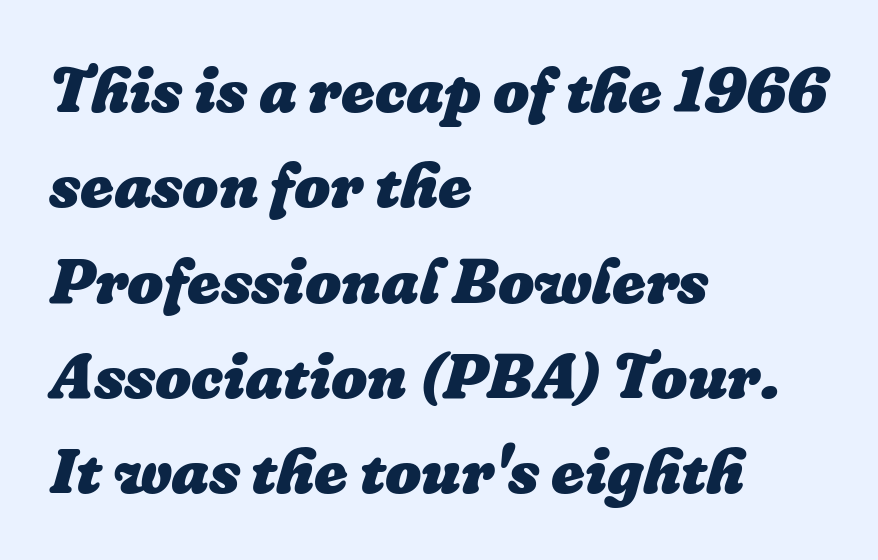
The font's italic variant was chosen for this text. The letters advance in unequal steps, a hallmark of proportional type. The tracking reads as untouched default to a designer's eye. A clean baseline with only descenders dipping below it. The lines are quadded left.
